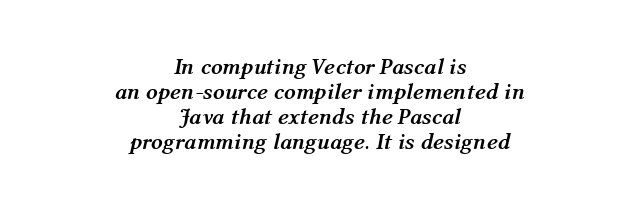
Default kerning and tracking; the words read as compact shapes. Glance below the letters and you will spot only blank space. These lines are centered, leaving both edges ragged. Heavy-handed strokes throughout: this text is bold. Tightly led — the rows are bunched. Notice how the stems are inclined rather than vertical — that's the hallmark of italics.
